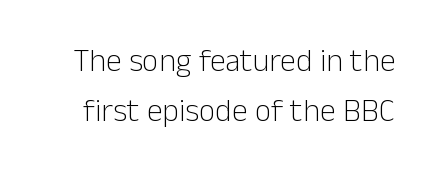
Characters remain perfectly vertical along every line. The rendering uses natural spacing where letterforms have individual widths. Between one letter and the next there's only the usual sliver of space. Nothing heavy about these letters — not bold at all. The space beneath each line is pristine and unruled.
